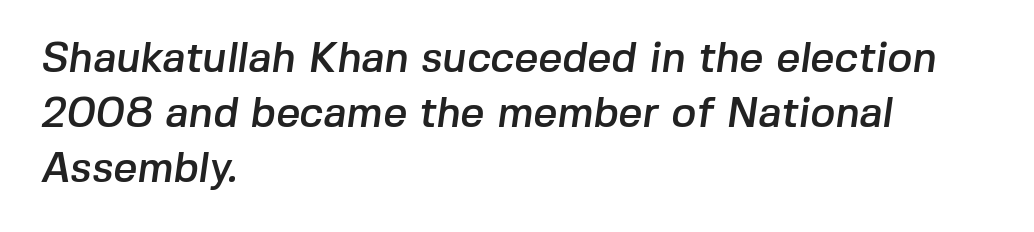
The image shows 42 px sans-serif type; set left-aligned, normal line spacing (1.31x), normal letter spacing, not underlined; low stroke contrast and a medium x-height.
